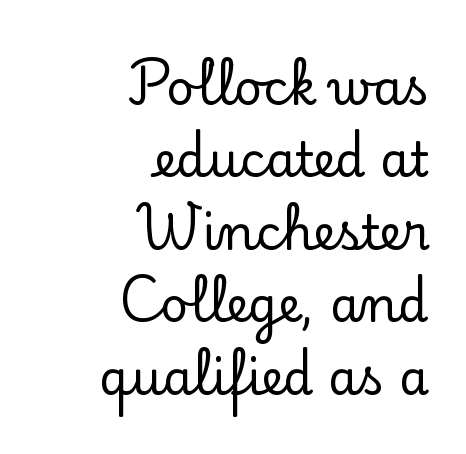
{"serif": "yes", "italic": "no", "width": "normal", "stroke_contrast": "low", "x_height": "small", "monospaced": "no", "underline": "no", "align": "right", "line_spacing": "normal", "line_spacing_ratio": 1.51, "letter_spacing": "normal", "letter_spacing_em": 0.0, "glyph_px": 48}
